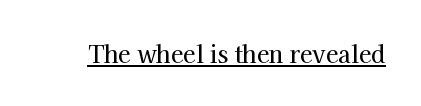
Q: Is the text italic (slanted)? A: No, it is upright.
Q: Is the text underlined? A: Yes.
Q: Is the spacing between letters normal or unusually wide? A: Normal.
